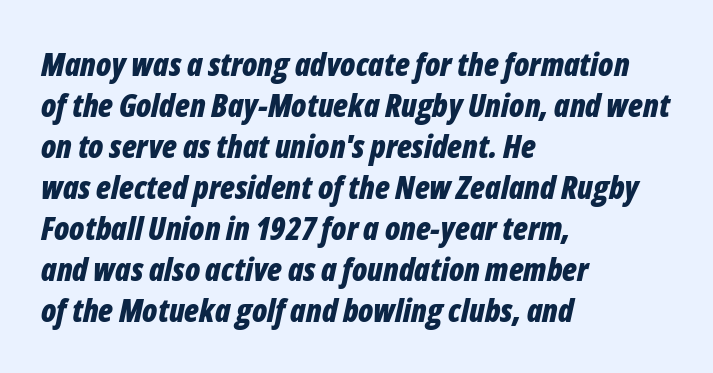
Stroke thickness is high; the sample reads as a true bold. Lines of text with bare space underneath. Short note: letters normally spaced. Is the block centered? No — it sits flush against the left margin. Here the designer chose a conventional face with non-uniform glyph widths. The specimen reads as italic at a glance.
